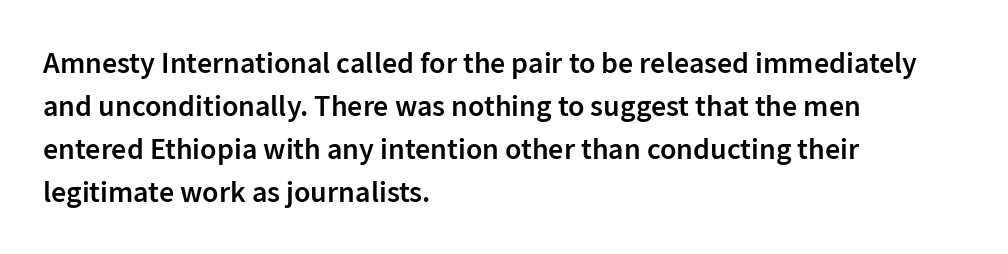
Plain, unruled lines of type. A fair bit of extra ink — the face is semibold, not bold. A typesetter would call this zero additional tracking. The paragraph has a hard left edge and a soft right edge. Successive baselines arrive at the customary interval. Font category for this specimen: sans-serif.
